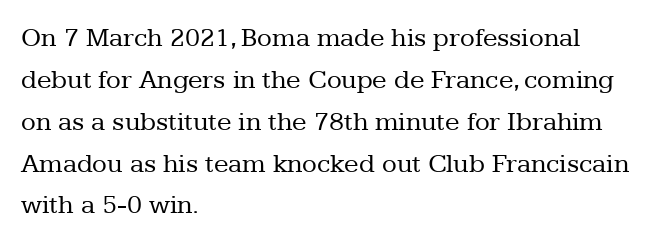
{"italic": "no", "bold": "no", "underline": "no", "align": "left", "line_spacing": "normal", "line_spacing_ratio": 1.55, "letter_spacing": "normal", "letter_spacing_em": 0.0, "glyph_px": 27}
